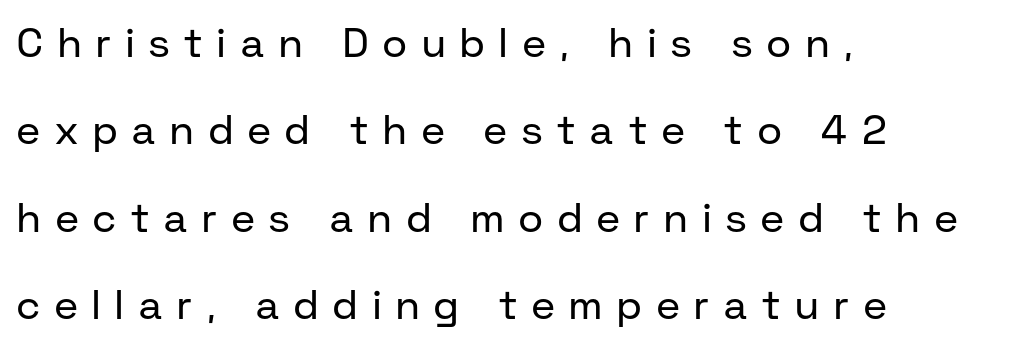
The image shows 41 px regular-weight sans-serif type, upright; set left-aligned, loose line spacing (2.13x), unusually wide letter spacing (+0.37 em), not underlined; low stroke contrast and a medium x-height.
